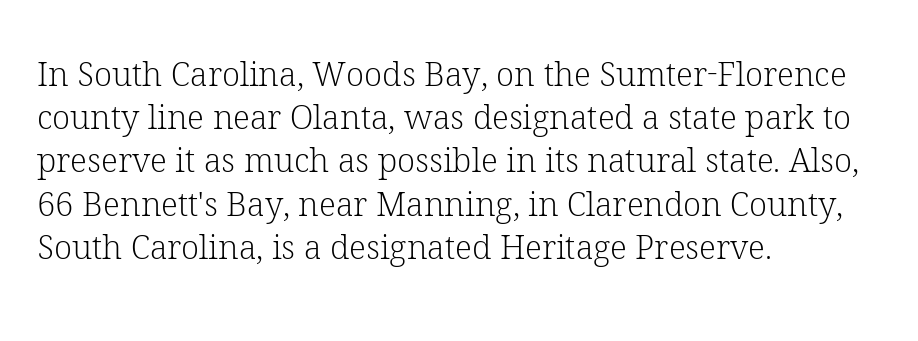
The image shows 33 px light serif type, upright; set left-aligned, normal line spacing (1.31x), normal letter spacing, not underlined; low stroke contrast and a medium x-height.
